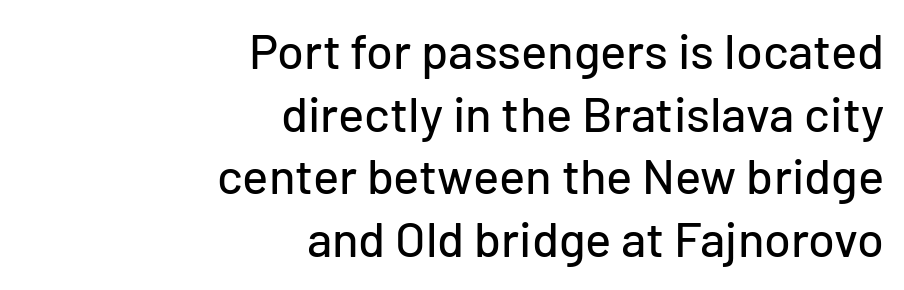
The tracking reads as untouched default to a designer's eye. These lines are composed in type without serifs. Posture: straight, roman, zero tilt. Honestly, there is no underline to notice here at all. The passage shown stacks its lines at a standard gap.
